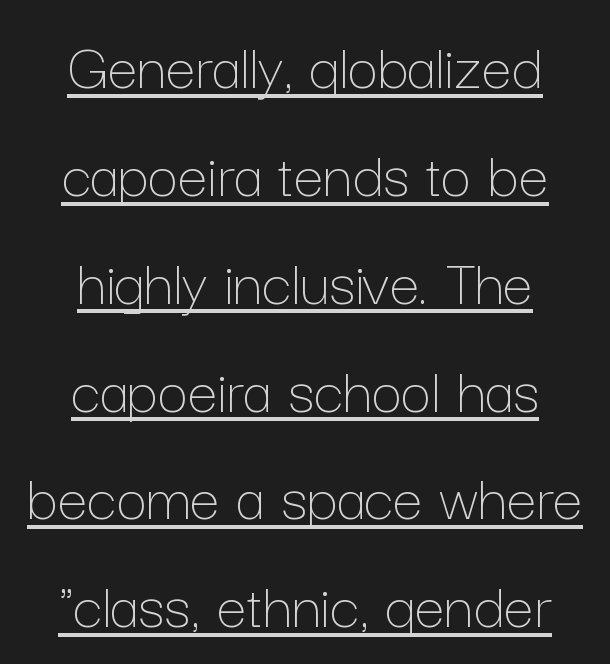
Is this a fixed-width face? No — the glyphs have proportional, varying widths. The passage shown is underscored from start to finish. Is the type heavy? It reads as light-to-regular instead. Caption: multi-line text, centered on the measure. Quick note: interline space is typical.
